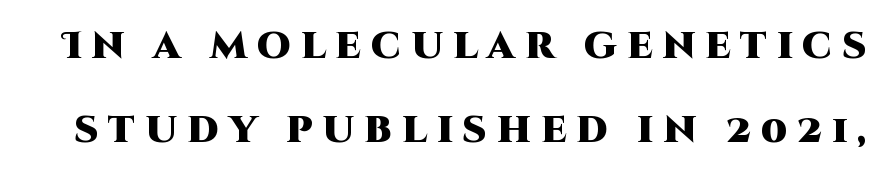
Q: Is the text bold? A: Yes.
Q: Is the text italic (slanted)? A: No, it is upright.
Q: Is the typeface a serif or a sans-serif typeface? A: Sans-serif.
Q: Is the text underlined? A: No.
Q: Is the spacing between letters normal or unusually wide? A: Unusually wide.
Q: Is the spacing between lines tight, normal or loose? A: Loose.
Q: Width (condensed, normal, or wide)? A: Normal.
Q: Stroke contrast? A: High.
Q: x-height? A: Large.
Q: Monospaced? A: No.
